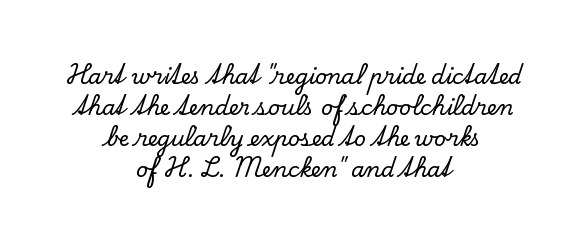
{"underline": "no", "align": "center", "line_spacing": "normal", "line_spacing_ratio": 1.47, "letter_spacing": "normal", "letter_spacing_em": 0.0, "glyph_px": 21}
